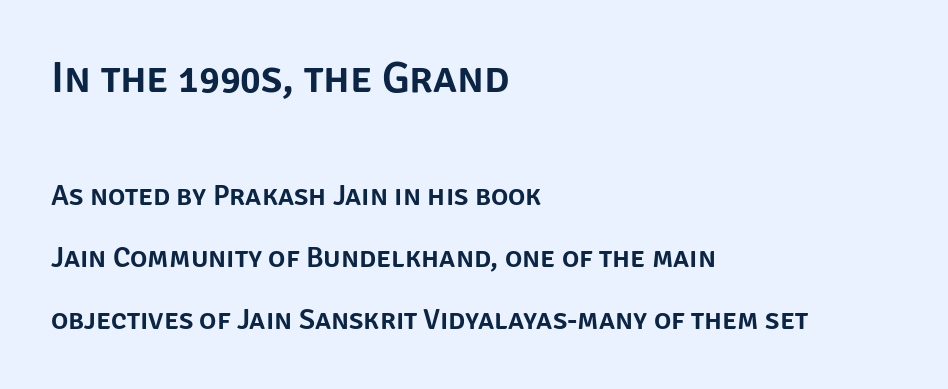
Grotesque or geometric, the face here clearly has no serifs. The horizontal fit of the characters is conventional and even. Nobody drew a line under any word here. Is there much room between lines? Yes — plenty of vertical air separates them. Layout note: lines flush left.
